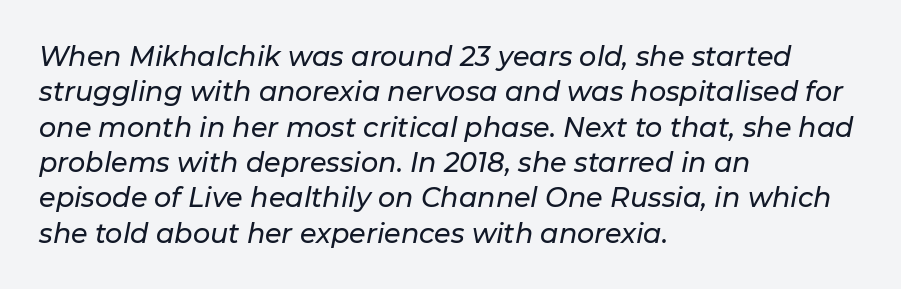
{"italic": "yes", "lean": "right", "slant_degrees": 11, "underline": "no", "align": "left", "line_spacing": "normal", "line_spacing_ratio": 1.31, "letter_spacing": "normal", "letter_spacing_em": 0.0, "glyph_px": 27}
